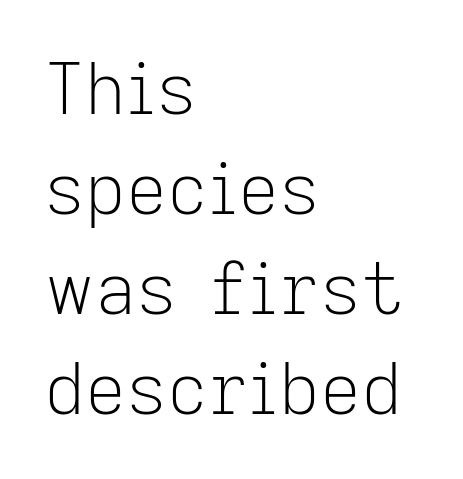
The gaps between neighbouring characters are ordinary and unremarkable. The setting favours the left margin, as ordinary paragraphs usually do. Vertically, the passage feels balanced, rows spaced as you'd expect. Character widths vary here, with narrow letters taking less room than wide ones.
